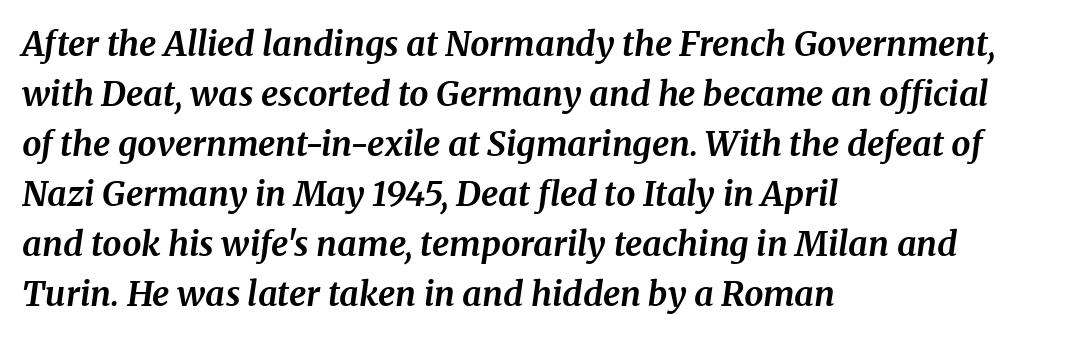
The image shows 34 px bold serif type, italic (leaning right); set left-aligned, normal line spacing (1.47x), normal letter spacing, not underlined; medium stroke contrast and a medium x-height.
